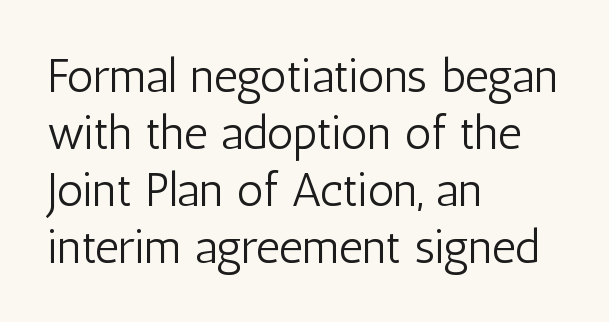
Q: Is the text bold? A: No.
Q: Is the text italic (slanted)? A: No, it is upright.
Q: Is the typeface a serif or a sans-serif typeface? A: Sans-serif.
Q: Is the text underlined? A: No.
Q: How is the paragraph aligned? A: Left-aligned.
Q: Is the spacing between letters normal or unusually wide? A: Normal.
Q: Width (condensed, normal, or wide)? A: Condensed.
Q: Stroke contrast? A: Low.
Q: x-height? A: Medium.
Q: Monospaced? A: No.
